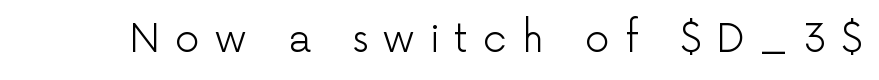
{"serif": "no", "italic": "no", "bold": "no", "weight": "light", "width": "normal", "stroke_contrast": "low", "x_height": "medium", "monospaced": "no", "underline": "no", "letter_spacing": "wide", "letter_spacing_em": 0.38, "glyph_px": 39}
